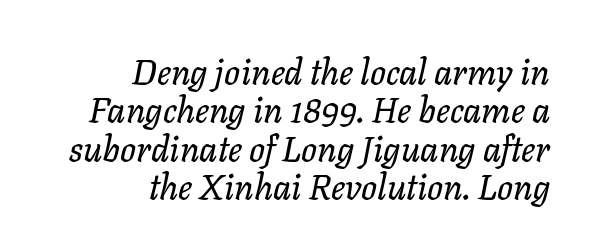
Q: Is the text italic (slanted)? A: Yes, it leans right by about 11 degrees.
Q: Is the text underlined? A: No.
Q: How is the paragraph aligned? A: Right-aligned.
Q: Is the spacing between letters normal or unusually wide? A: Normal.
Q: Is the spacing between lines tight, normal or loose? A: Tight.
Q: Width (condensed, normal, or wide)? A: Normal.
Q: Stroke contrast? A: Low.
Q: x-height? A: Medium.
Q: Monospaced? A: No.
